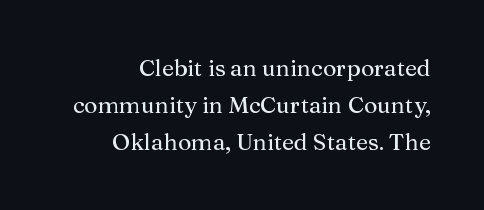
The image shows 23 px text type, upright; set right-aligned, normal line spacing (1.61x), normal letter spacing, not underlined.
